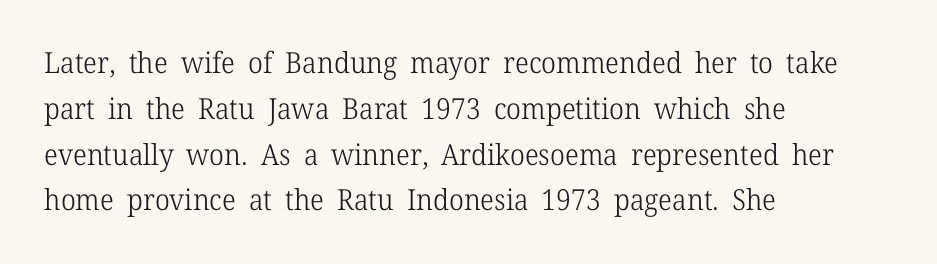
The designer went with a serif here, giving each stem small feet. The rendering uses natural spacing where letterforms have individual widths. Quick note: underline off. Does the copy run flush right? No — it runs flush left. Tracking value appears to be zero — textbook default spacing. Notice how the stems are strictly vertical — no italics here.
